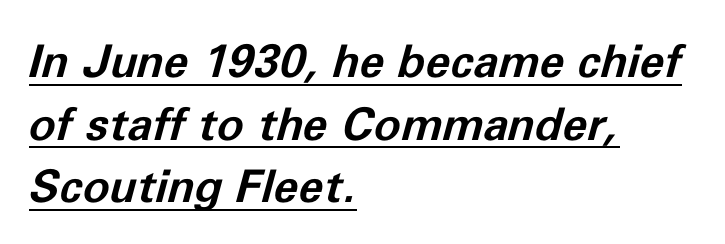
The image shows 45 px bold type, italic (leaning right); set left-aligned, normal line spacing (1.39x), normal letter spacing, underlined; low stroke contrast and a medium x-height.
